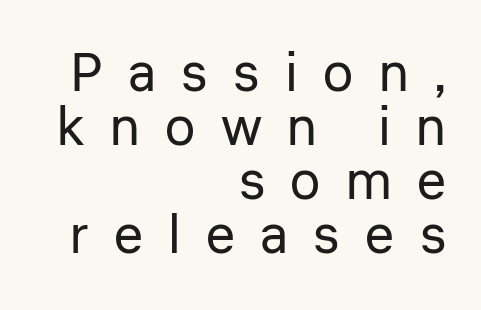
The image shows 54 px regular-weight sans-serif type, upright; set right-aligned, tight line spacing (1.0x), unusually wide letter spacing (+0.47 em), not underlined; low stroke contrast and a medium x-height.
